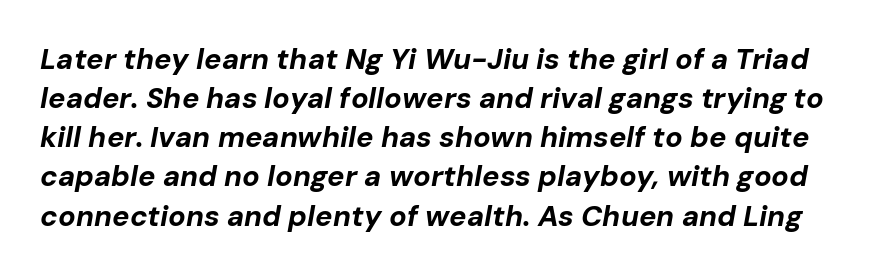
Q: Is the text bold? A: Yes.
Q: Is the text italic (slanted)? A: Yes, it leans right by about 10 degrees.
Q: Is the text underlined? A: No.
Q: Is the spacing between letters normal or unusually wide? A: Normal.
Q: Is the spacing between lines tight, normal or loose? A: Normal.
Q: Width (condensed, normal, or wide)? A: Normal.
Q: Stroke contrast? A: Low.
Q: x-height? A: Medium.
Q: Monospaced? A: No.
